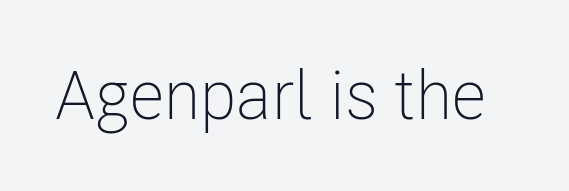
Each word holds together tightly as a unit, with standard inter-letter gaps. A roman cut, with each character standing at attention. Spacing verdict: proportional, widths tailored to each character. The zone under the glyphs is completely vacant. Stroke thickness stays within the range of a standard reading face or lighter.
